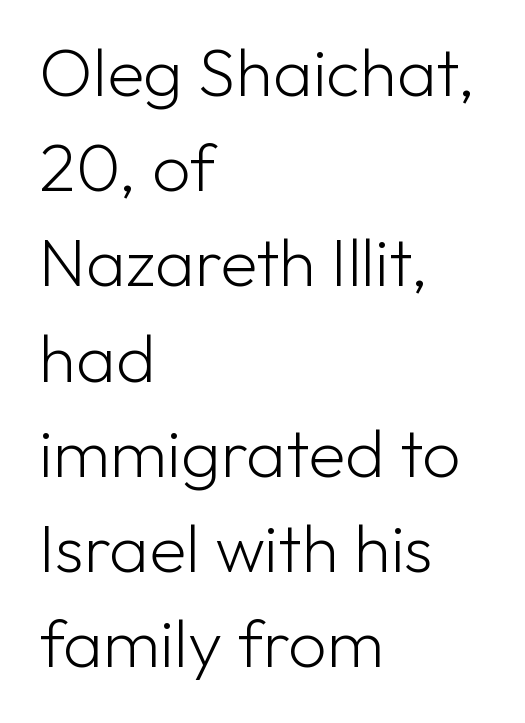
The image shows 68 px light sans-serif type, upright; set left-aligned, normal line spacing (1.4x), normal letter spacing, not underlined; low stroke contrast and a medium x-height.
